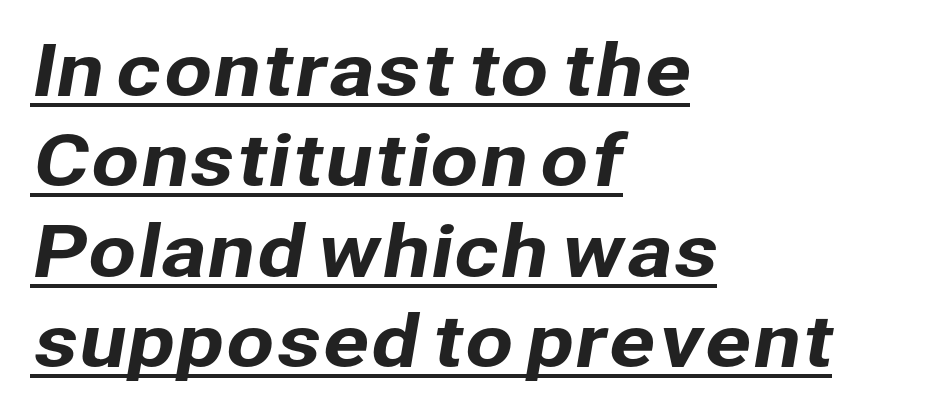
Q: Is the typeface a serif or a sans-serif typeface? A: Sans-serif.
Q: Is the text underlined? A: Yes.
Q: How is the paragraph aligned? A: Left-aligned.
Q: Is the spacing between letters normal or unusually wide? A: Normal.
Q: Is the spacing between lines tight, normal or loose? A: Normal.
Q: Width (condensed, normal, or wide)? A: Normal.
Q: Stroke contrast? A: Low.
Q: x-height? A: Medium.
Q: Monospaced? A: No.
